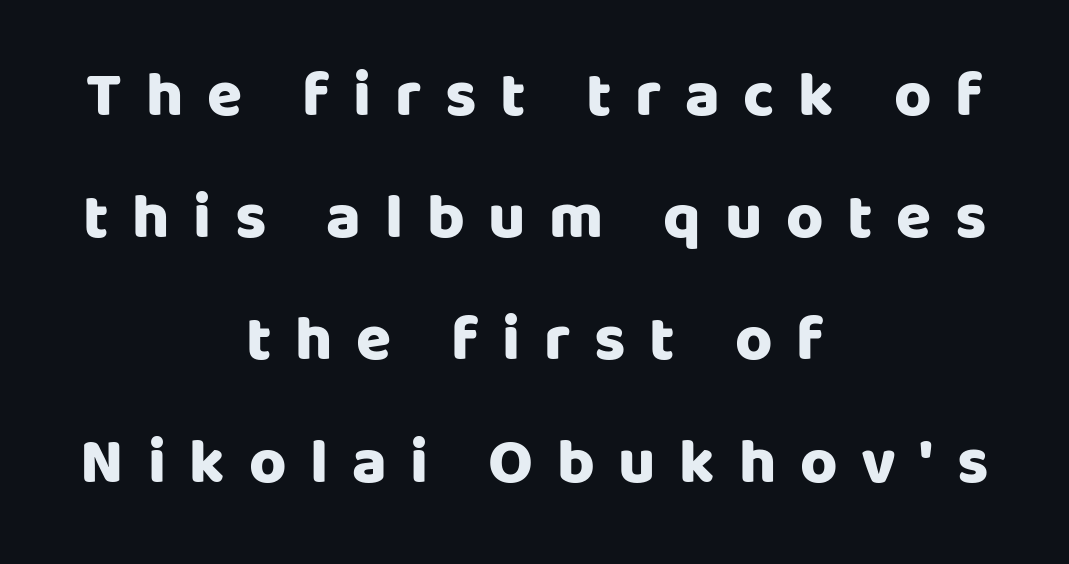
{"serif": "no", "italic": "no", "bold": "yes", "weight": "heavy", "width": "normal", "stroke_contrast": "low", "x_height": "large", "monospaced": "no", "underline": "no", "align": "center", "line_spacing": "loose", "line_spacing_ratio": 1.91, "letter_spacing": "wide", "letter_spacing_em": 0.37, "glyph_px": 64}
